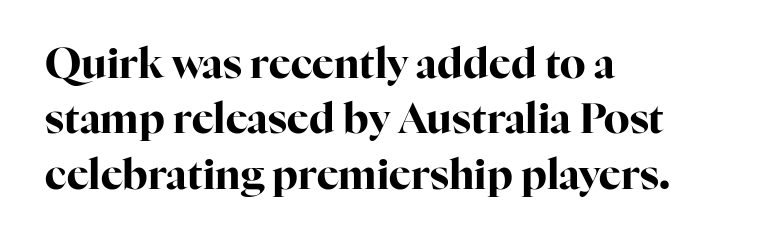
{"serif": "yes", "italic": "no", "bold": "yes", "weight": "bold", "width": "normal", "stroke_contrast": "high", "x_height": "medium", "monospaced": "no", "underline": "no", "align": "left", "line_spacing": "normal", "line_spacing_ratio": 1.35, "letter_spacing": "normal", "letter_spacing_em": 0.0, "glyph_px": 41}
